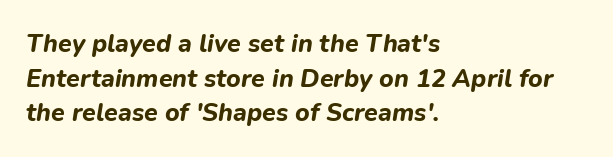
Normally led — the rows are evenly, conventionally spaced. The text carries the slant typical of an italic or oblique font. Glyph-to-glyph distance matches everyday printed text. Descenders are the only things crossing below the line. The paragraph shown leans on its left margin. Typesetter's note: full bold, strokes at maximum text heaviness.
